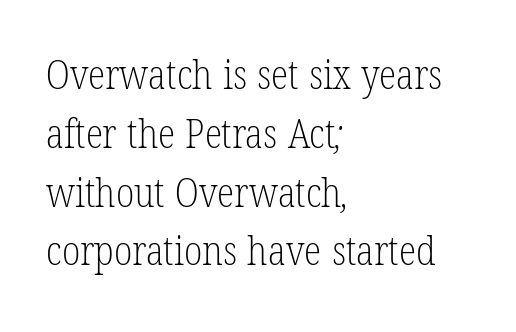
The weight tops out at a normal text grade. The rendering uses a moderate line-height, typical for paragraphs. Short and long lines alike share a common starting point at left. Decoration check: the copy has no underline.
